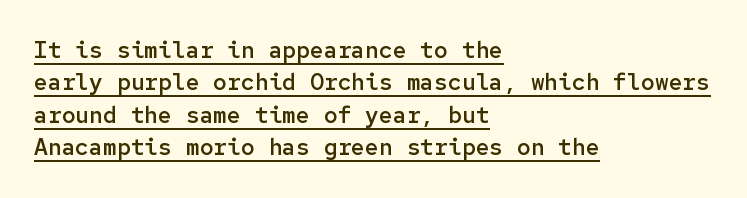
Q: Is the text bold? A: Semi-bold.
Q: Is the text italic (slanted)? A: No, it is upright.
Q: Is the text underlined? A: Yes.
Q: How is the paragraph aligned? A: Left-aligned.
Q: Is the spacing between letters normal or unusually wide? A: Normal.
Q: Is the spacing between lines tight, normal or loose? A: Normal.
